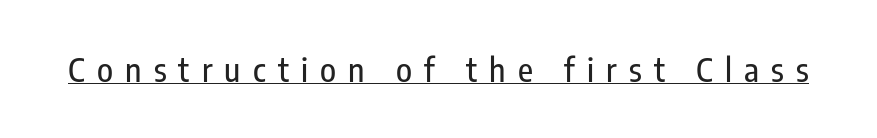
Q: Is the text italic (slanted)? A: No, it is upright.
Q: Is the typeface a serif or a sans-serif typeface? A: Sans-serif.
Q: Is the text underlined? A: Yes.
Q: Is the spacing between letters normal or unusually wide? A: Unusually wide.
Q: Width (condensed, normal, or wide)? A: Condensed.
Q: Stroke contrast? A: Low.
Q: x-height? A: Medium.
Q: Monospaced? A: No.
